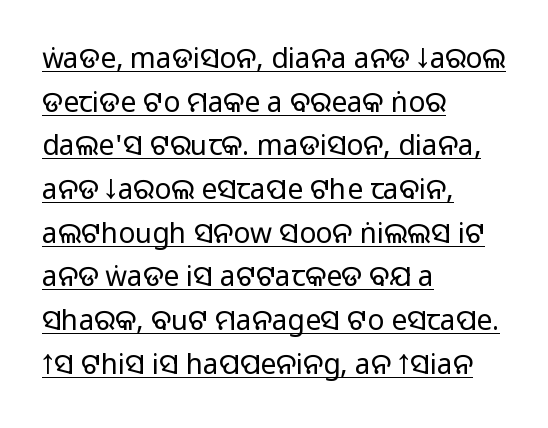
{"serif": "no", "italic": "no", "width": "normal", "stroke_contrast": "medium", "monospaced": "no", "underline": "yes", "align": "left", "line_spacing": "normal", "line_spacing_ratio": 1.56, "letter_spacing": "normal", "letter_spacing_em": 0.0, "glyph_px": 28}
